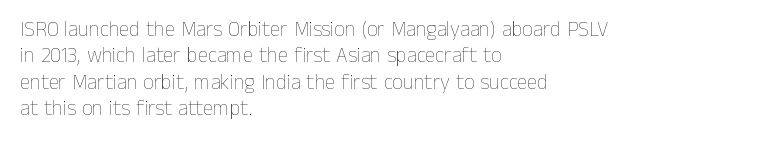
The image shows 21 px text type, upright; set left-aligned, normal line spacing (1.26x), normal letter spacing, not underlined.
